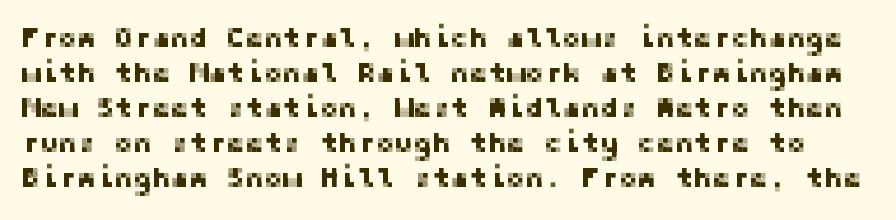
The image shows 28 px sans-serif type, upright; set normal line spacing (1.25x), normal letter spacing, not underlined; low stroke contrast and a medium x-height.
